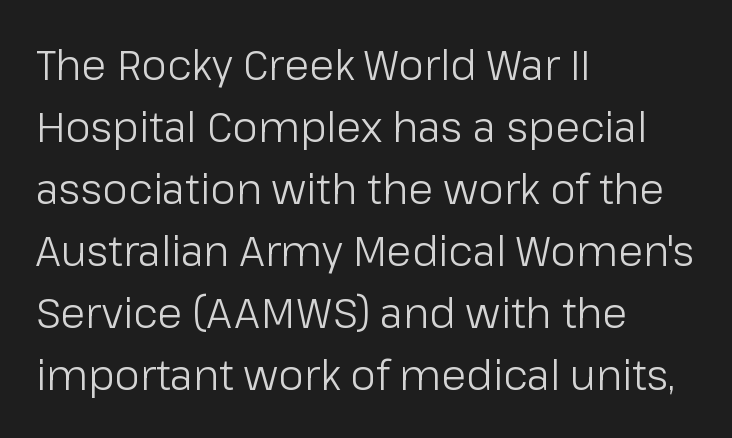
This sample has the flowing, uneven cadence of proportional lettering. Any mark beneath the type? The region is blank. Reading down the column, the eye jumps a familiar distance to each next line. Reading down the block, your eye returns to a fixed left position each line. Heft: none added — not bold. The specimen reads as upright at a glance.
